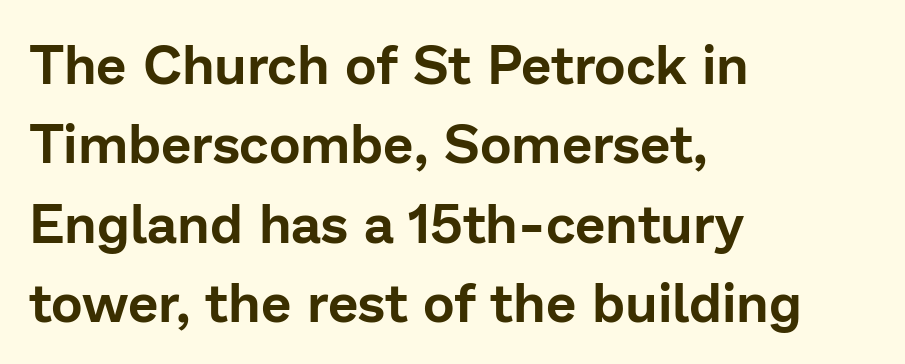
{"serif": "no", "italic": "no", "width": "normal", "stroke_contrast": "low", "x_height": "medium", "monospaced": "no", "underline": "no", "align": "left", "line_spacing": "normal", "line_spacing_ratio": 1.47, "letter_spacing": "normal", "letter_spacing_em": 0.0, "glyph_px": 54}
